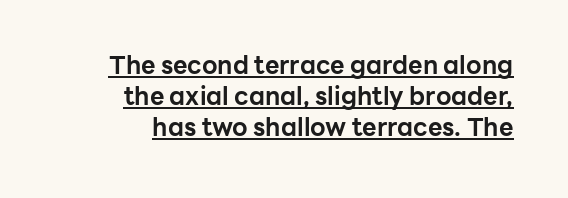
The image shows 25 px bold type, upright; set line spacing 1.24x, normal letter spacing, underlined.
